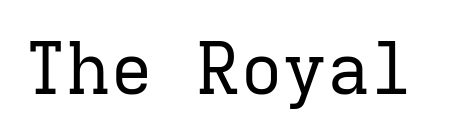
Q: Is the text bold? A: No.
Q: Is the text italic (slanted)? A: No, it is upright.
Q: Is the typeface a serif or a sans-serif typeface? A: Serif.
Q: Is the text underlined? A: No.
Q: Is the spacing between letters normal or unusually wide? A: Normal.
Q: Width (condensed, normal, or wide)? A: Normal.
Q: Stroke contrast? A: Low.
Q: x-height? A: Medium.
Q: Monospaced? A: Yes.
